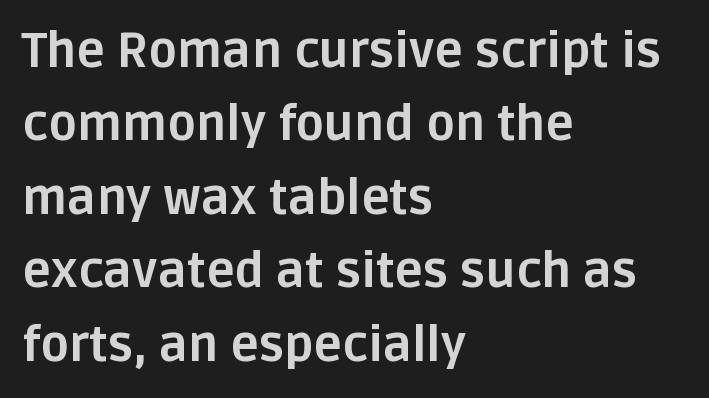
The image shows 48 px bold sans-serif type, upright; set left-aligned, normal line spacing (1.53x), normal letter spacing, not underlined; low stroke contrast and a large x-height.
